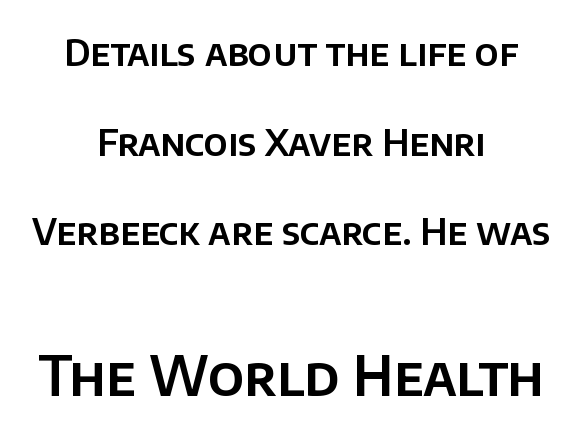
Honestly, there is no underline to notice here at all. The whitespace from short lines is split evenly between both sides. The designer went with a sans here, leaving each stem footless. Rendered with straight, roman letterforms.
